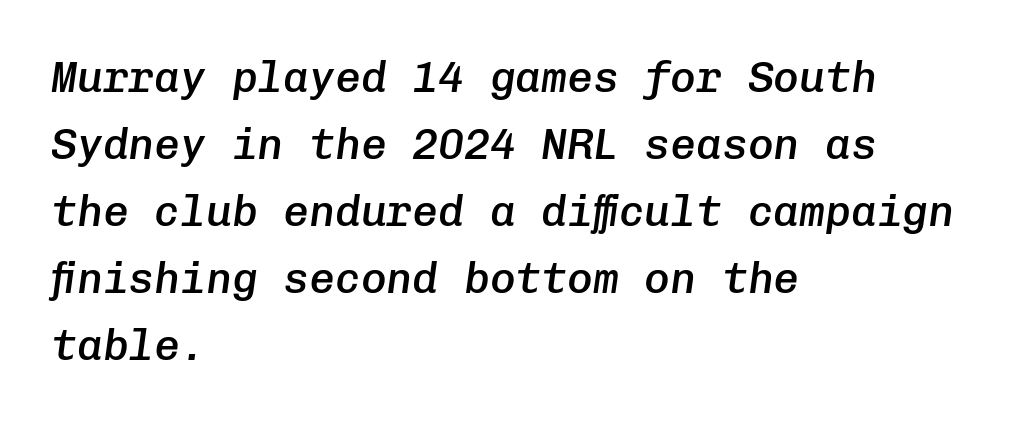
Q: Is the text bold? A: Semi-bold.
Q: Is the text italic (slanted)? A: Yes, it leans right by about 8 degrees.
Q: Is the text underlined? A: No.
Q: How is the paragraph aligned? A: Left-aligned.
Q: Is the spacing between letters normal or unusually wide? A: Normal.
Q: Is the spacing between lines tight, normal or loose? A: Normal.
Q: Width (condensed, normal, or wide)? A: Normal.
Q: Stroke contrast? A: Low.
Q: x-height? A: Medium.
Q: Monospaced? A: Yes.
